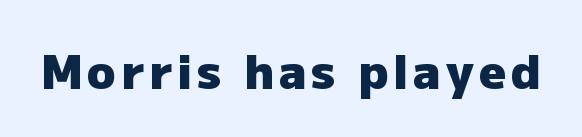
Q: Is the text bold? A: Yes.
Q: Is the text italic (slanted)? A: No, it is upright.
Q: Is the typeface a serif or a sans-serif typeface? A: Sans-serif.
Q: Is the text underlined? A: No.
Q: Width (condensed, normal, or wide)? A: Normal.
Q: Stroke contrast? A: Low.
Q: x-height? A: Medium.
Q: Monospaced? A: No.
